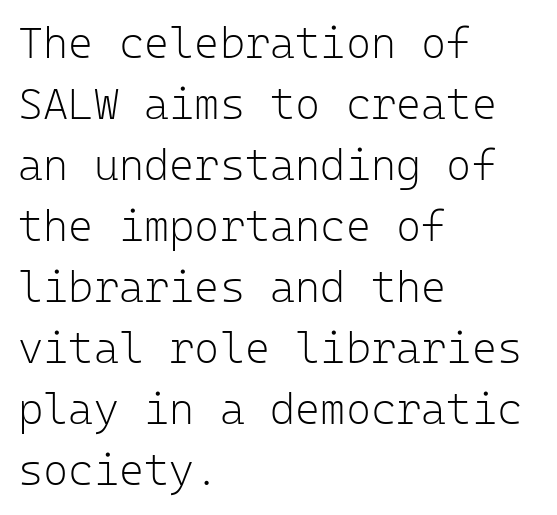
Q: Is the text bold? A: No.
Q: Is the text italic (slanted)? A: No, it is upright.
Q: Is the typeface a serif or a sans-serif typeface? A: Sans-serif.
Q: Is the text underlined? A: No.
Q: How is the paragraph aligned? A: Left-aligned.
Q: Is the spacing between letters normal or unusually wide? A: Normal.
Q: Is the spacing between lines tight, normal or loose? A: Normal.
Q: Width (condensed, normal, or wide)? A: Normal.
Q: Stroke contrast? A: Low.
Q: x-height? A: Medium.
Q: Monospaced? A: Yes.
